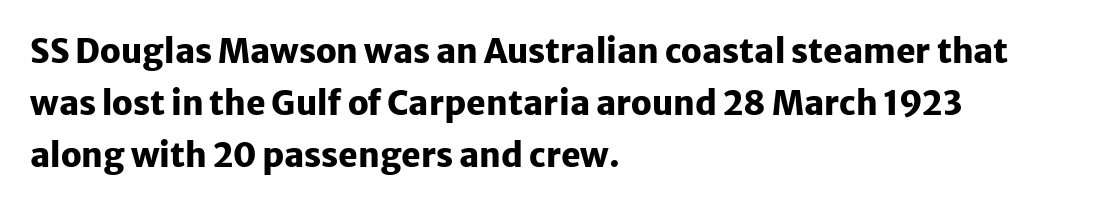
Q: Is the text bold? A: Yes.
Q: Is the text italic (slanted)? A: No, it is upright.
Q: Is the typeface a serif or a sans-serif typeface? A: Sans-serif.
Q: Is the text underlined? A: No.
Q: How is the paragraph aligned? A: Left-aligned.
Q: Is the spacing between letters normal or unusually wide? A: Normal.
Q: Is the spacing between lines tight, normal or loose? A: Normal.
Q: Width (condensed, normal, or wide)? A: Normal.
Q: Stroke contrast? A: Low.
Q: x-height? A: Medium.
Q: Monospaced? A: No.
